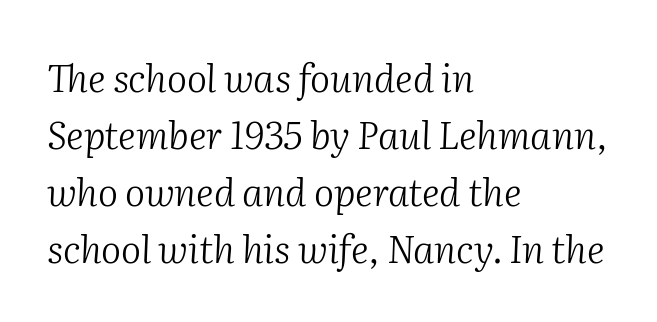
Q: Is the text bold? A: No.
Q: Is the text italic (slanted)? A: Yes, it leans right by about 2 degrees.
Q: Is the typeface a serif or a sans-serif typeface? A: Serif.
Q: Is the text underlined? A: No.
Q: How is the paragraph aligned? A: Left-aligned.
Q: Is the spacing between letters normal or unusually wide? A: Normal.
Q: Is the spacing between lines tight, normal or loose? A: Normal.
Q: Width (condensed, normal, or wide)? A: Normal.
Q: Stroke contrast? A: Medium.
Q: x-height? A: Medium.
Q: Monospaced? A: No.
